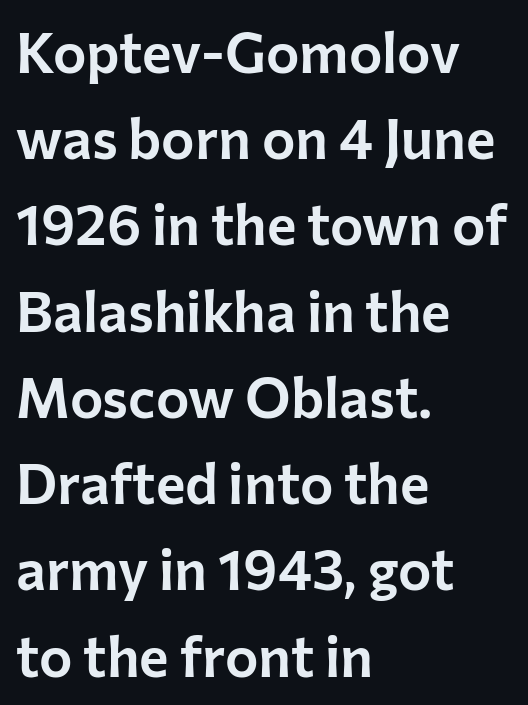
The image shows 56 px sans-serif type, upright; set left-aligned, normal line spacing (1.54x), normal letter spacing, not underlined; low stroke contrast and a medium x-height.
